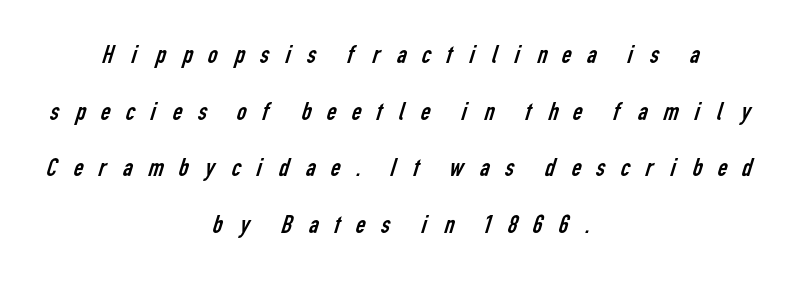
The image shows 27 px text type; set centered, loose line spacing (2.1x), unusually wide letter spacing (+0.47 em), not underlined.
